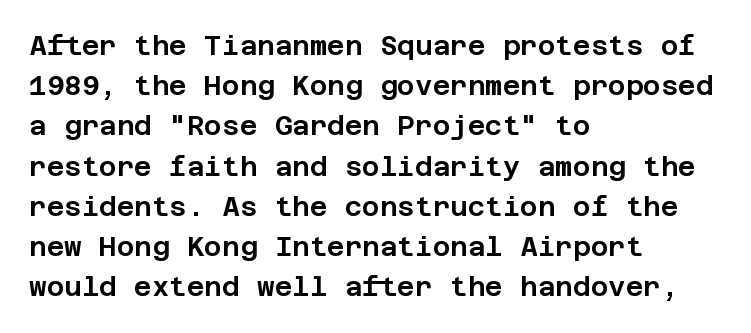
Q: Is the text italic (slanted)? A: No, it is upright.
Q: Is the text underlined? A: No.
Q: How is the paragraph aligned? A: Left-aligned.
Q: Is the spacing between letters normal or unusually wide? A: Normal.
Q: Is the spacing between lines tight, normal or loose? A: Normal.
